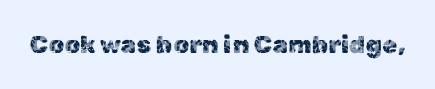
{"italic": "no", "underline": "no", "letter_spacing": "normal", "letter_spacing_em": 0.0, "glyph_px": 25}
